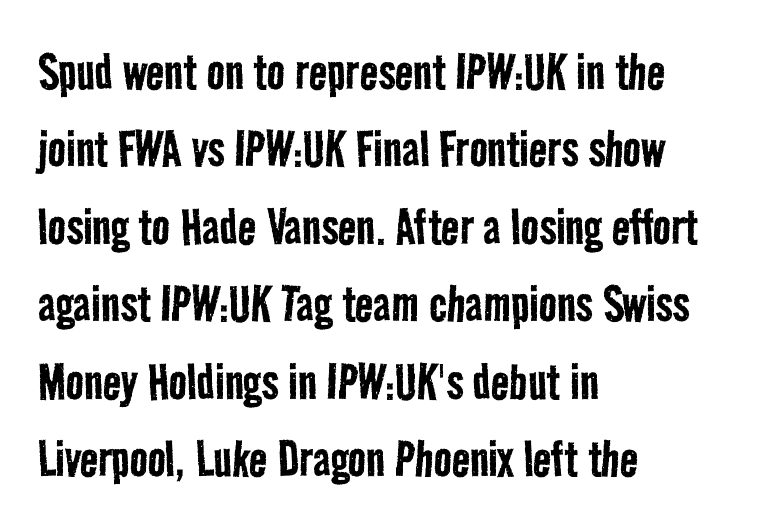
{"serif": "no", "bold": "no", "weight": "regular", "width": "condensed", "stroke_contrast": "low", "x_height": "medium", "monospaced": "no", "underline": "no", "align": "left", "line_spacing": "normal", "line_spacing_ratio": 1.29, "letter_spacing": "normal", "letter_spacing_em": 0.0, "glyph_px": 60}
